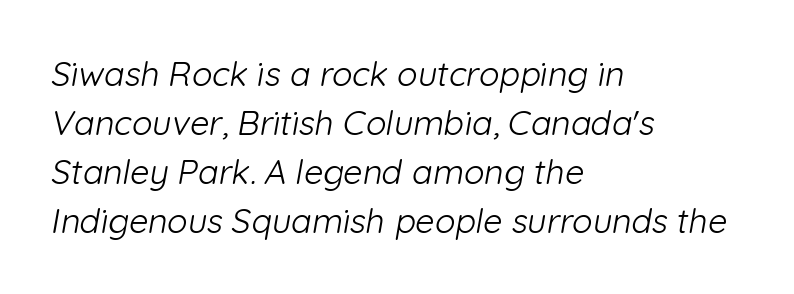
The image shows 34 px light sans-serif type; set left-aligned, normal line spacing (1.44x), normal letter spacing, not underlined; low stroke contrast and a medium x-height.
